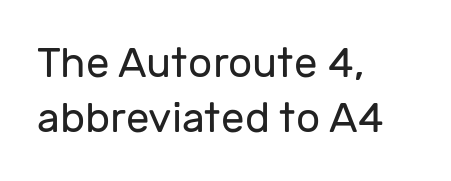
{"serif": "no", "italic": "no", "bold": "no", "weight": "regular", "width": "normal", "stroke_contrast": "low", "x_height": "medium", "monospaced": "no", "underline": "no", "align": "left", "line_spacing": "normal", "line_spacing_ratio": 1.31, "letter_spacing": "normal", "letter_spacing_em": 0.0, "glyph_px": 42}
